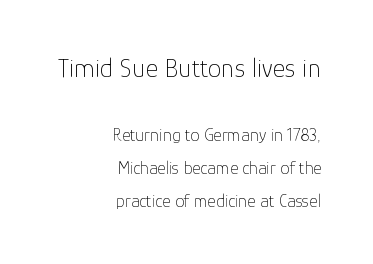
The image shows 27 px text type, upright; set right-aligned, line spacing 1.85x, normal letter spacing, not underlined; the first (top) block is 1.5x larger.
